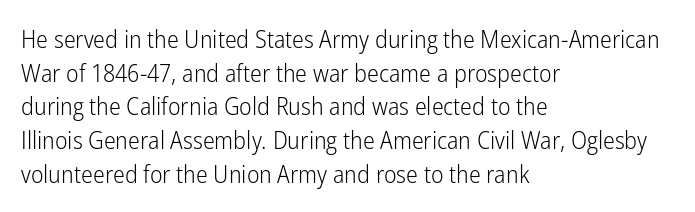
Q: Is the text bold? A: No.
Q: Is the text italic (slanted)? A: No, it is upright.
Q: Is the text underlined? A: No.
Q: How is the paragraph aligned? A: Left-aligned.
Q: Is the spacing between letters normal or unusually wide? A: Normal.
Q: Is the spacing between lines tight, normal or loose? A: Normal.
